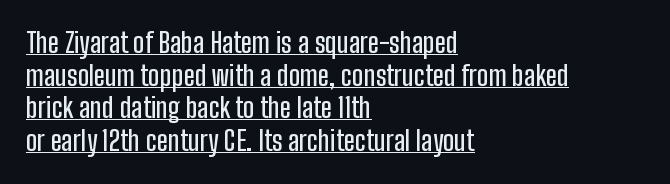
A rule runs beneath these lines of type. Rendered with straight, roman letterforms. Between one letter and the next there's only the usual sliver of space. One-word summary of the alignment: left.
